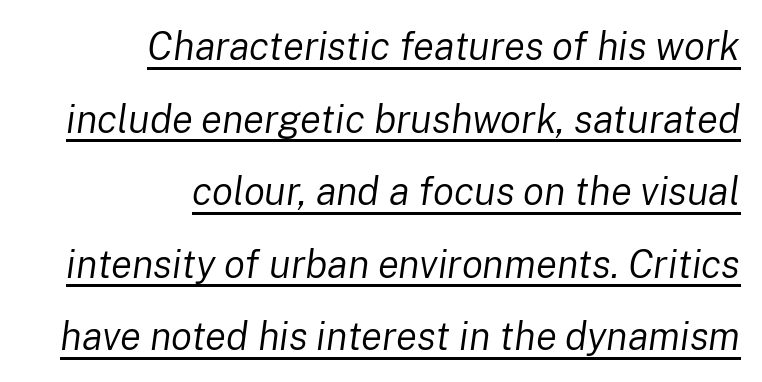
{"italic": "yes", "lean": "right", "slant_degrees": 8, "bold": "no", "weight": "regular", "width": "normal", "stroke_contrast": "low", "x_height": "medium", "monospaced": "no", "underline": "yes", "align": "right", "line_spacing_ratio": 1.86, "letter_spacing": "normal", "letter_spacing_em": 0.0, "glyph_px": 39}
